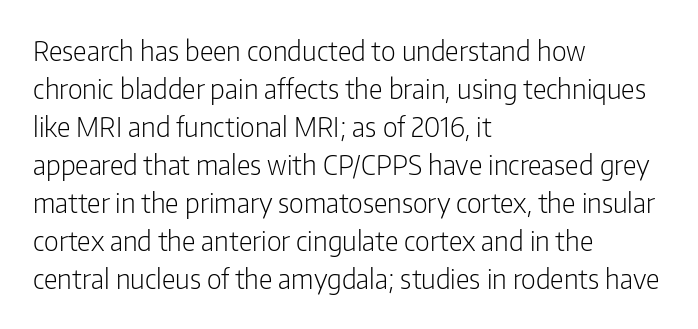
The image shows 27 px text type, upright; set left-aligned, normal line spacing (1.41x), normal letter spacing, not underlined.
